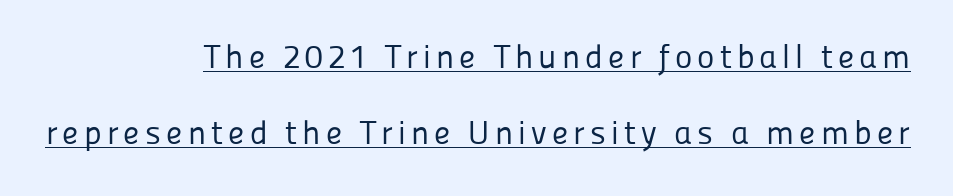
{"serif": "no", "italic": "no", "bold": "no", "weight": "regular", "width": "normal", "stroke_contrast": "low", "x_height": "medium", "monospaced": "no", "underline": "yes", "align": "right", "line_spacing": "loose", "line_spacing_ratio": 2.3, "glyph_px": 33}
